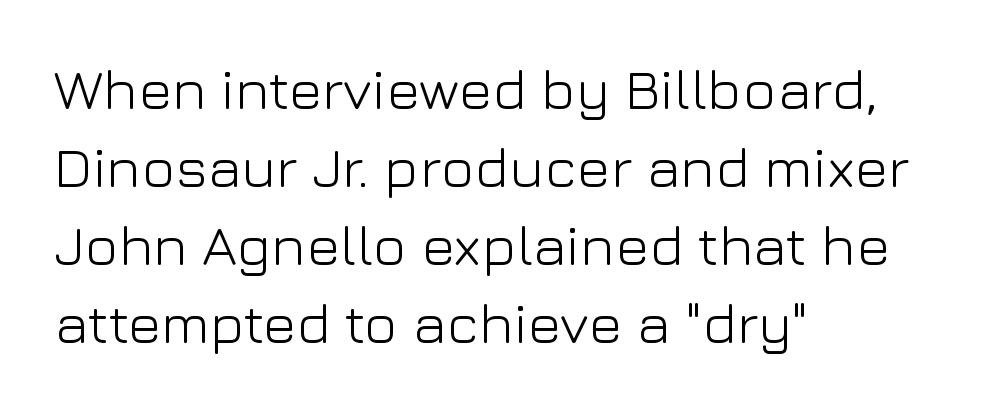
{"serif": "no", "italic": "no", "bold": "no", "weight": "light", "width": "normal", "stroke_contrast": "low", "x_height": "medium", "monospaced": "no", "underline": "no", "align": "left", "line_spacing": "normal", "line_spacing_ratio": 1.37, "letter_spacing": "normal", "letter_spacing_em": 0.0, "glyph_px": 57}
